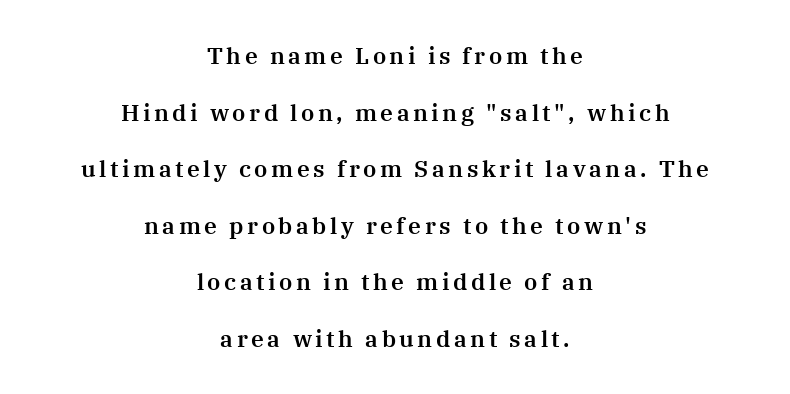
The image shows 23 px text type, upright; set centered, loose line spacing (2.46x), not underlined.
